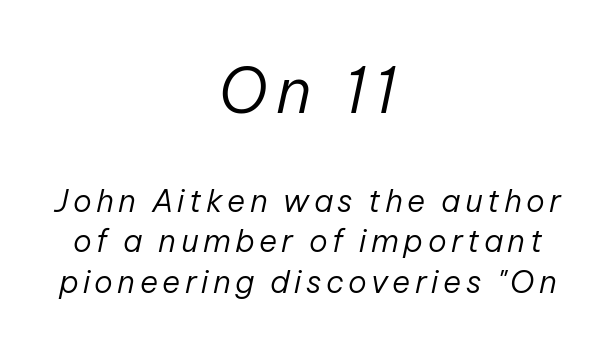
Q: Is the text bold? A: No.
Q: Is the text italic (slanted)? A: Yes, it leans right by about 12 degrees.
Q: Is the text underlined? A: No.
Q: How is the paragraph aligned? A: Centered.
Q: Is the spacing between lines tight, normal or loose? A: Normal.
Q: Which block of text is set in a larger size, the first (top) or the second (bottom)? A: The first (top) one.
Q: Width (condensed, normal, or wide)? A: Normal.
Q: Stroke contrast? A: Low.
Q: x-height? A: Medium.
Q: Monospaced? A: No.
